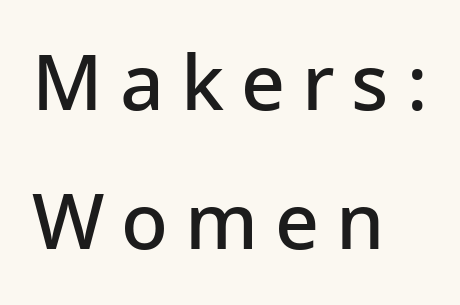
{"serif": "no", "italic": "no", "bold": "semi", "weight": "semibold", "width": "normal", "stroke_contrast": "low", "x_height": "medium", "monospaced": "no", "underline": "no", "align": "left", "line_spacing_ratio": 1.81, "letter_spacing": "wide", "letter_spacing_em": 0.22, "glyph_px": 77}
